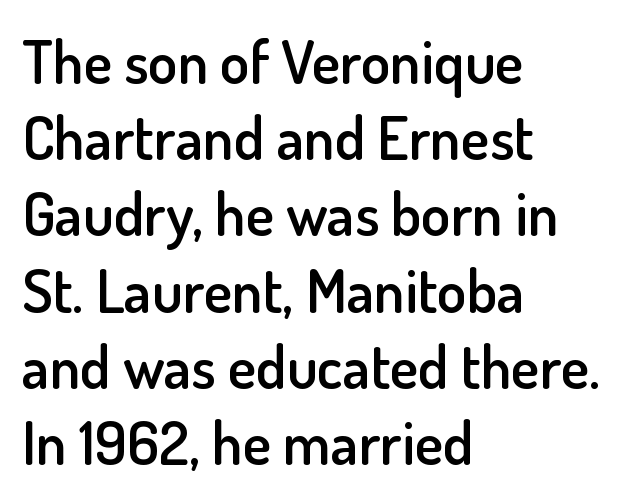
Observe the ordinary spacing: letters are neighbours, not strangers. This sample uses an upright cut, with every glyph sitting square on the baseline. The typeface chosen for these lines omits serifs. Baseline-to-baseline distance is the conventional proportion of letter height. A bare baseline throughout the passage. Typeset ragged right — the left edge is the straight one.
